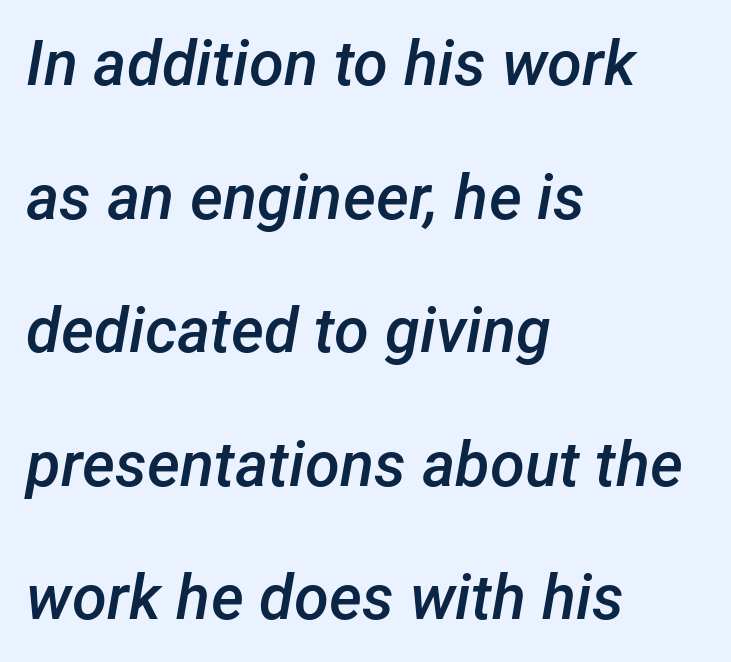
Spacing verdict: proportional, widths tailored to each character. The passage is arranged the way most books set body copy — flush left. This sample uses an oblique cut, with every glyph tilted off the vertical. Baseline-to-baseline distance is far greater than the letter height. Nobody touched the tracking dial on this one.
